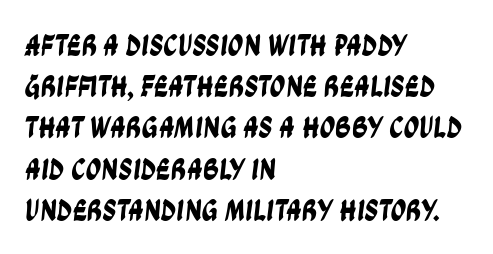
{"serif": "no", "width": "condensed", "stroke_contrast": "low", "x_height": "large", "monospaced": "no", "underline": "no", "align": "left", "line_spacing": "normal", "line_spacing_ratio": 1.33, "letter_spacing": "normal", "letter_spacing_em": 0.0, "glyph_px": 31}
